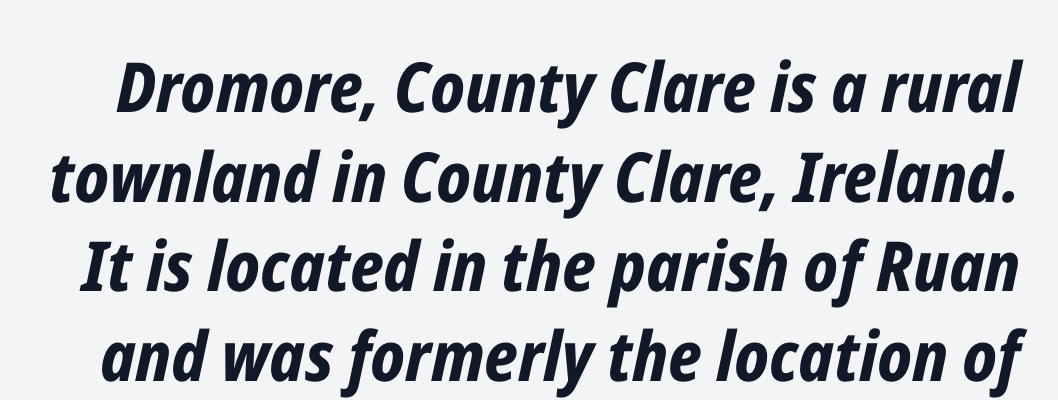
Each letter keeps its own natural width here, so spacing adapts to shape. Caption: standard tracking, unaltered. Look at the stroke-to-counter ratio: heavy, a bold. Words float on clear page, feet unadorned.
